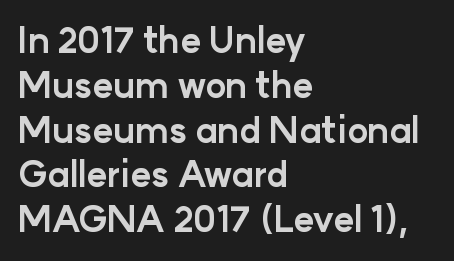
Caption: standard tracking, unaltered. Leading matches the norm, producing a regular column. Examine the stroke ends and you'll find no serifs. Notice how the passage keeps a crisp vertical edge on the left only. The glyphs are unaccompanied by any horizontal stroke below them. Notice how the stems are strictly vertical — no italics here.
